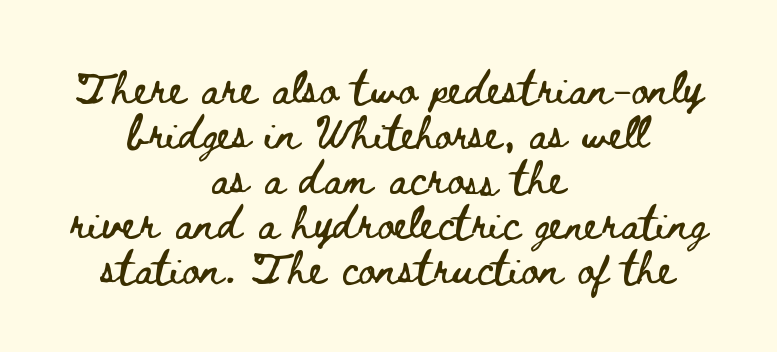
Q: Is the text underlined? A: No.
Q: How is the paragraph aligned? A: Centered.
Q: Is the spacing between letters normal or unusually wide? A: Normal.
Q: Is the spacing between lines tight, normal or loose? A: Normal.
Q: Width (condensed, normal, or wide)? A: Wide.
Q: Stroke contrast? A: Low.
Q: x-height? A: Small.
Q: Monospaced? A: No.
